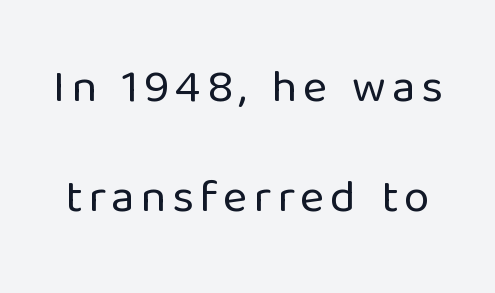
The glyphs are unaccompanied by any horizontal stroke below them. Weight class: somewhere from thin through regular. Letterform terminals end flat and unadorned throughout the passage. The font's upright variant was chosen for this text. Here the designer chose a conventional face with non-uniform glyph widths. Airy leading.
